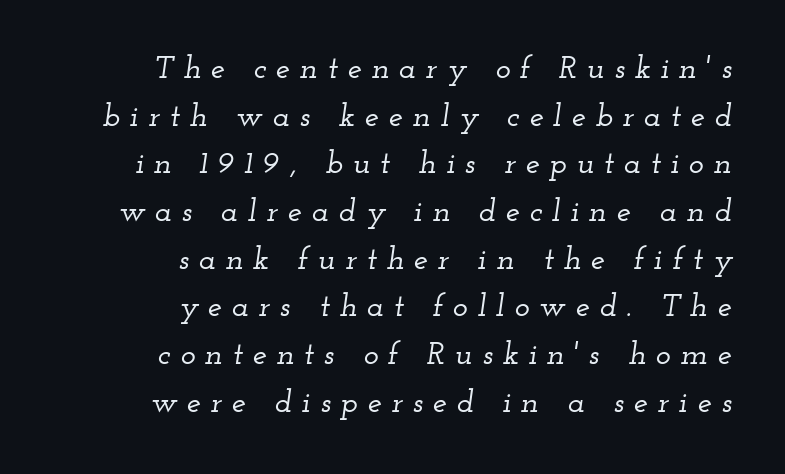
The image shows 32 px wide serif type, italic (leaning right); set right-aligned, normal line spacing (1.49x), unusually wide letter spacing (+0.3 em), not underlined; low stroke contrast and a small x-height.
